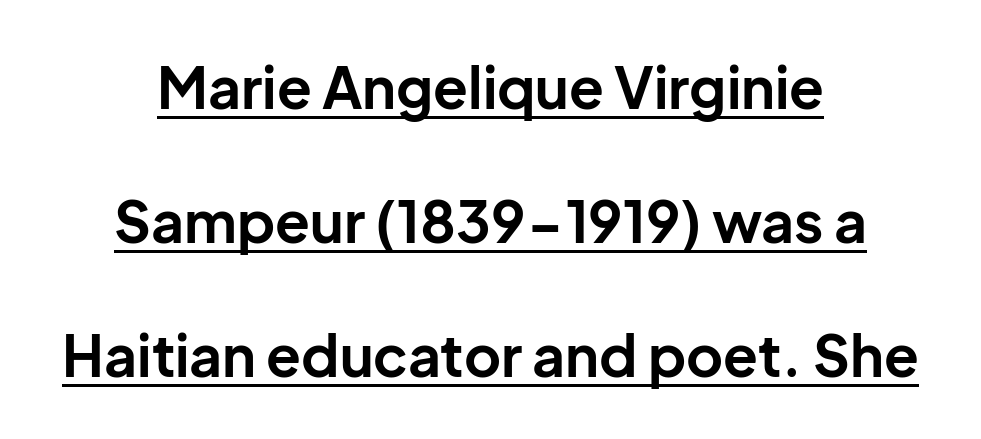
The image shows 57 px bold sans-serif type, upright; set centered, loose line spacing (2.35x), normal letter spacing, underlined; low stroke contrast and a medium x-height.
